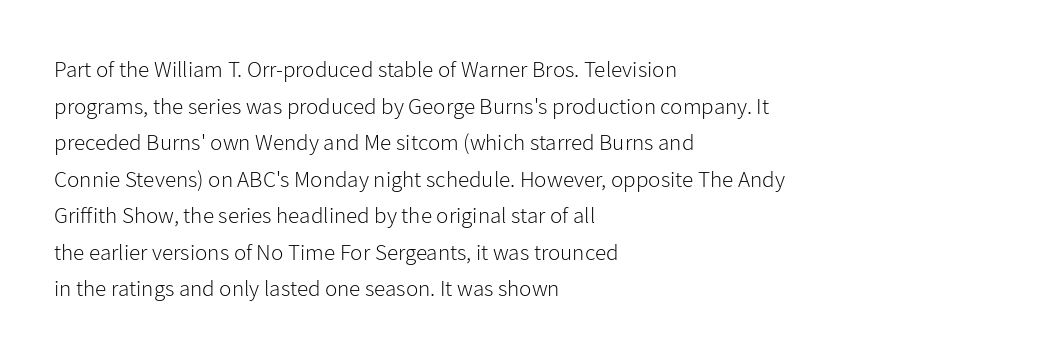
Q: Is the text bold? A: No.
Q: Is the text italic (slanted)? A: No, it is upright.
Q: Is the text underlined? A: No.
Q: How is the paragraph aligned? A: Left-aligned.
Q: Is the spacing between letters normal or unusually wide? A: Normal.
Q: Is the spacing between lines tight, normal or loose? A: Normal.
